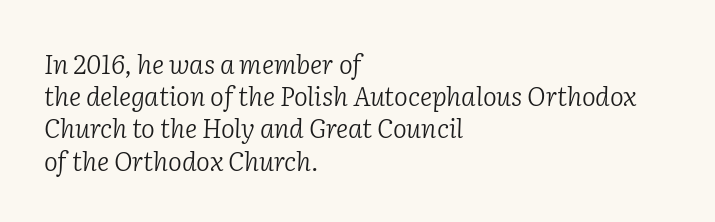
{"italic": "yes", "lean": "right", "slant_degrees": 2, "bold": "no", "underline": "no", "align": "left", "line_spacing_ratio": 1.24, "letter_spacing": "normal", "letter_spacing_em": 0.0, "glyph_px": 26}
